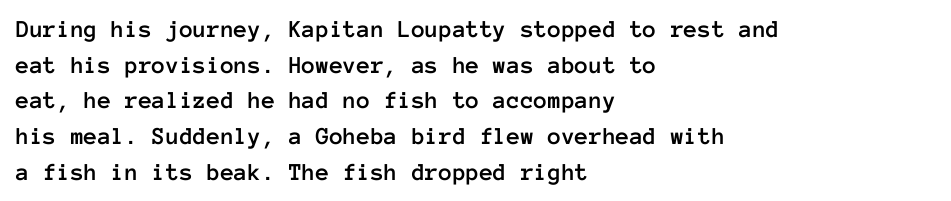
Q: Is the text italic (slanted)? A: No, it is upright.
Q: Is the text underlined? A: No.
Q: How is the paragraph aligned? A: Left-aligned.
Q: Is the spacing between letters normal or unusually wide? A: Normal.
Q: Is the spacing between lines tight, normal or loose? A: Normal.
